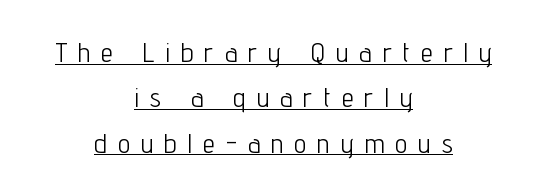
The typesetter has applied underlining to the passage shown. The setting favours the middle, as headings and verse often do. The typography opts for an upright posture over an oblique one. In terms of leading, this rendering sits right in the middle. The typesetting does not lean heavy: it is not bold. The face used here is rendered with a markedly widened letterfit.
